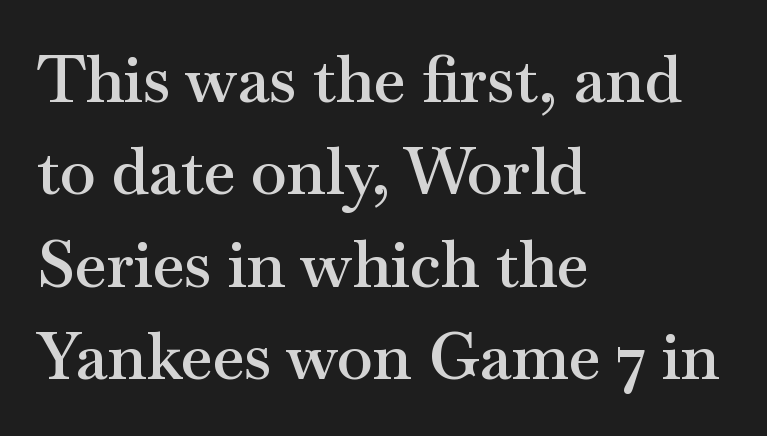
The image shows 65 px semibold, wide serif type, upright; set left-aligned, normal line spacing (1.42x), normal letter spacing, not underlined; medium stroke contrast and a small x-height.
